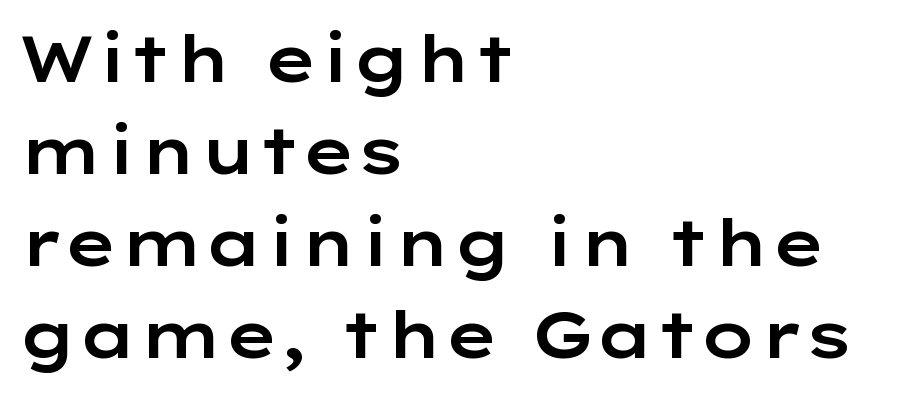
Q: Is the text italic (slanted)? A: No, it is upright.
Q: Is the typeface a serif or a sans-serif typeface? A: Sans-serif.
Q: Is the text underlined? A: No.
Q: How is the paragraph aligned? A: Left-aligned.
Q: Is the spacing between letters normal or unusually wide? A: Normal.
Q: Is the spacing between lines tight, normal or loose? A: Normal.
Q: Width (condensed, normal, or wide)? A: Wide.
Q: Stroke contrast? A: Low.
Q: x-height? A: Medium.
Q: Monospaced? A: No.
